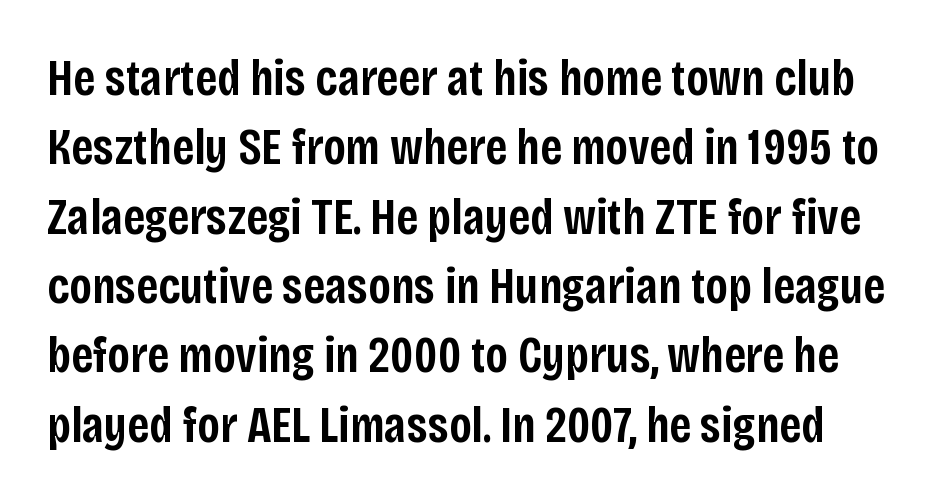
{"serif": "no", "italic": "no", "bold": "semi", "weight": "semibold", "width": "condensed", "stroke_contrast": "low", "x_height": "large", "monospaced": "no", "underline": "no", "line_spacing": "normal", "line_spacing_ratio": 1.36, "letter_spacing": "normal", "letter_spacing_em": 0.0, "glyph_px": 51}
